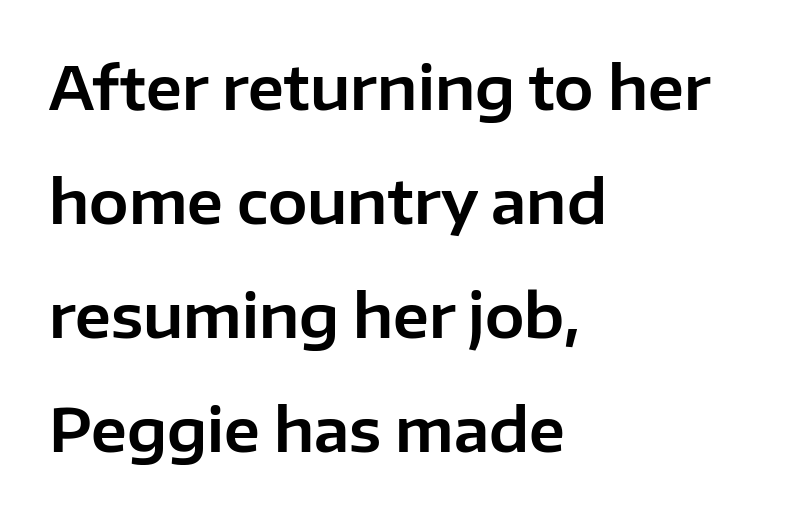
The image shows 59 px sans-serif type, upright; set left-aligned, loose line spacing (1.93x), normal letter spacing, not underlined; low stroke contrast and a medium x-height.
